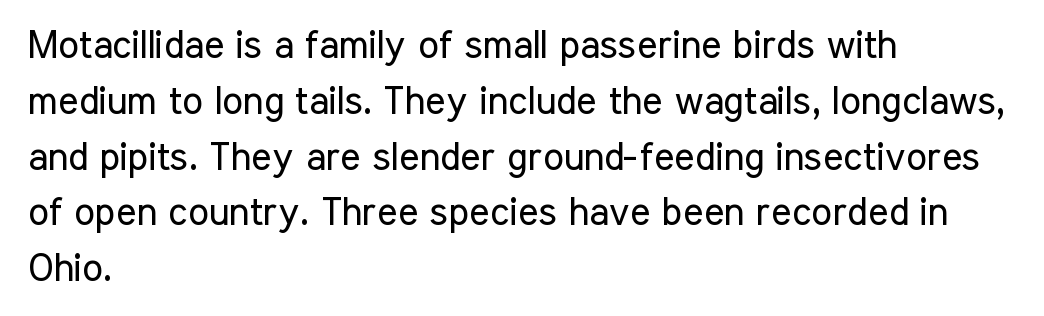
Q: Is the text bold? A: No.
Q: Is the text italic (slanted)? A: No, it is upright.
Q: Is the typeface a serif or a sans-serif typeface? A: Sans-serif.
Q: Is the text underlined? A: No.
Q: How is the paragraph aligned? A: Left-aligned.
Q: Is the spacing between letters normal or unusually wide? A: Normal.
Q: Is the spacing between lines tight, normal or loose? A: Normal.
Q: Width (condensed, normal, or wide)? A: Condensed.
Q: Stroke contrast? A: Low.
Q: x-height? A: Medium.
Q: Monospaced? A: No.
